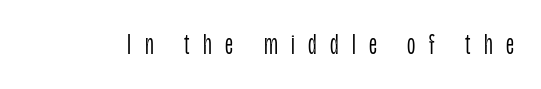
The image shows 29 px light, condensed sans-serif type, upright; set unusually wide letter spacing (+0.46 em), not underlined; low stroke contrast and a large x-height.
